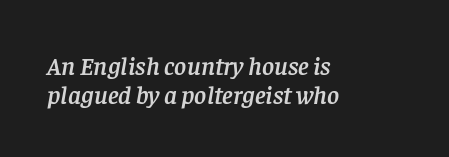
These lines keep a tight, regular rhythm from letter to letter. The block of text is dense from top to bottom, with scant space between rows. Descenders are the only things crossing below the line. Each line starts at the same left margin while the right side varies. This sample uses an oblique cut, with every glyph tilted off the vertical.
